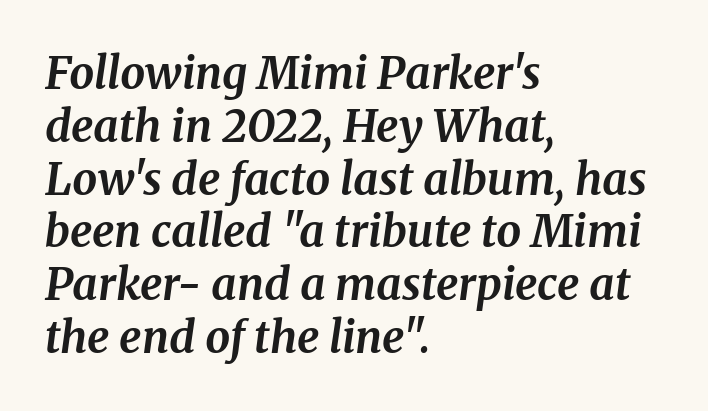
Q: Is the text bold? A: Yes.
Q: Is the text italic (slanted)? A: Yes, it leans right by about 8 degrees.
Q: Is the typeface a serif or a sans-serif typeface? A: Serif.
Q: Is the text underlined? A: No.
Q: How is the paragraph aligned? A: Left-aligned.
Q: Is the spacing between letters normal or unusually wide? A: Normal.
Q: Width (condensed, normal, or wide)? A: Normal.
Q: Stroke contrast? A: Medium.
Q: x-height? A: Medium.
Q: Monospaced? A: No.
